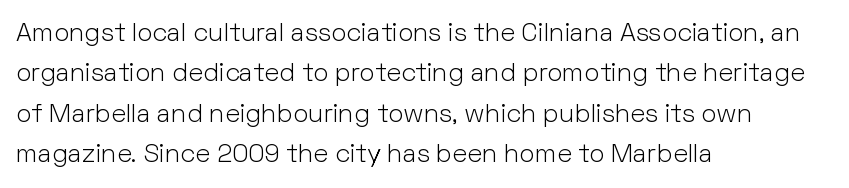
{"italic": "no", "bold": "no", "underline": "no", "align": "left", "line_spacing": "normal", "line_spacing_ratio": 1.55, "letter_spacing": "normal", "letter_spacing_em": 0.0, "glyph_px": 26}
